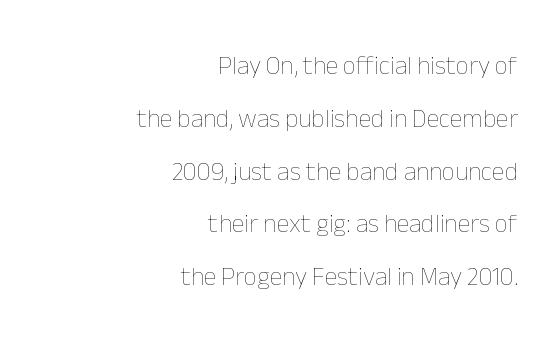
{"italic": "no", "bold": "no", "underline": "no", "align": "right", "line_spacing": "loose", "line_spacing_ratio": 2.03, "letter_spacing": "normal", "letter_spacing_em": 0.0, "glyph_px": 26}
